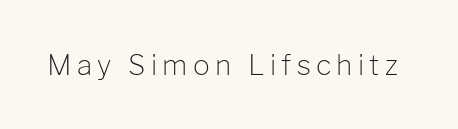
{"serif": "no", "italic": "no", "bold": "no", "weight": "light", "width": "normal", "stroke_contrast": "low", "x_height": "medium", "monospaced": "no", "underline": "no", "glyph_px": 28}
